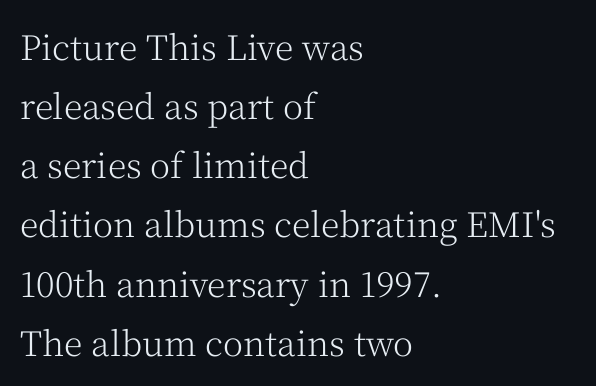
{"serif": "yes", "italic": "no", "bold": "no", "weight": "light", "width": "normal", "stroke_contrast": "medium", "x_height": "medium", "monospaced": "no", "underline": "no", "align": "left", "line_spacing_ratio": 1.74, "letter_spacing": "normal", "letter_spacing_em": 0.0, "glyph_px": 34}
